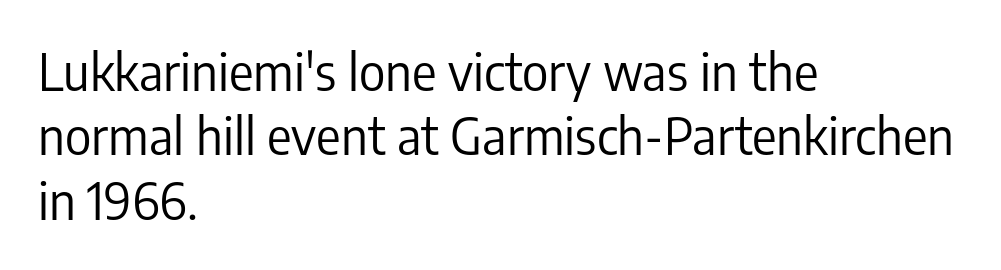
The image shows 51 px regular-weight, condensed sans-serif type, upright; set left-aligned, normal line spacing (1.26x), normal letter spacing, not underlined; low stroke contrast and a medium x-height.
